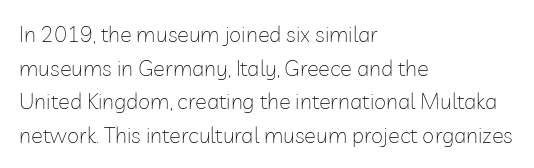
The image shows 22 px text type, upright; set left-aligned, normal line spacing (1.53x), normal letter spacing, not underlined.
